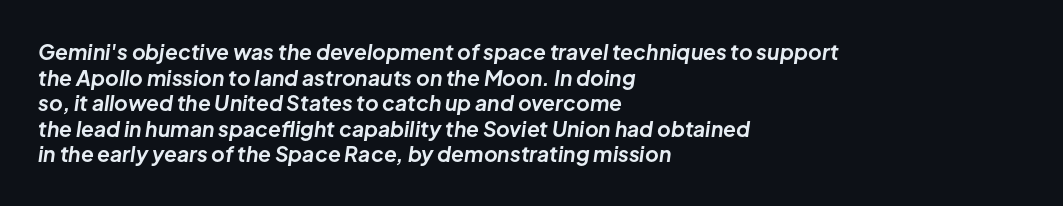
Descenders hang freely into open space. This sample is left-justified, so line endings fall wherever the words run out. Spacing between characters is what you'd get straight out of the box. Typographic density is high because the face is bold.
